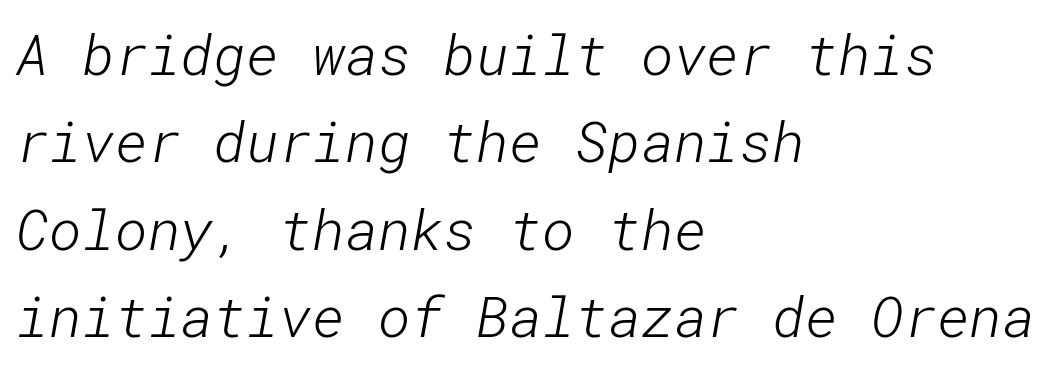
Q: Is the text bold? A: No.
Q: Is the typeface a serif or a sans-serif typeface? A: Sans-serif.
Q: Is the text underlined? A: No.
Q: How is the paragraph aligned? A: Left-aligned.
Q: Is the spacing between letters normal or unusually wide? A: Normal.
Q: Is the spacing between lines tight, normal or loose? A: Normal.
Q: Width (condensed, normal, or wide)? A: Normal.
Q: Stroke contrast? A: Low.
Q: x-height? A: Medium.
